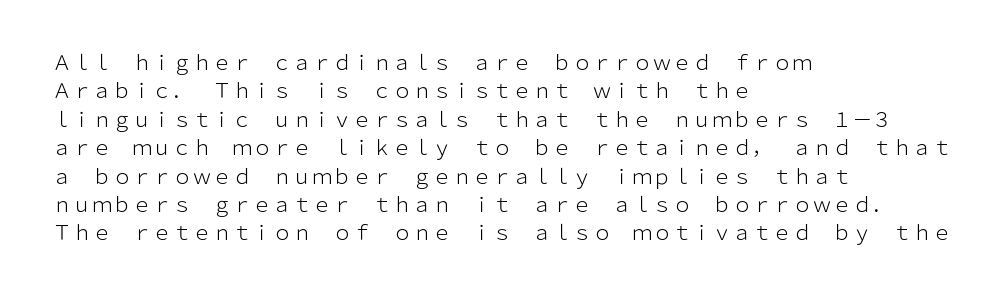
{"italic": "no", "bold": "no", "underline": "no", "align": "left", "line_spacing": "normal", "line_spacing_ratio": 1.42, "letter_spacing": "normal", "letter_spacing_em": 0.0, "glyph_px": 20}
